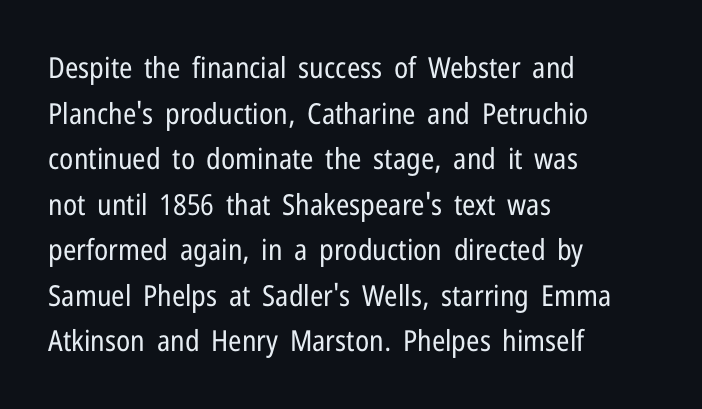
{"serif": "no", "italic": "no", "bold": "no", "weight": "regular", "width": "condensed", "stroke_contrast": "low", "x_height": "medium", "monospaced": "no", "underline": "no", "align": "left", "line_spacing": "normal", "line_spacing_ratio": 1.57, "letter_spacing": "normal", "letter_spacing_em": 0.0, "glyph_px": 29}
